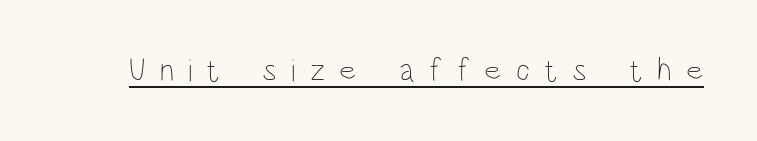
Q: Is the text bold? A: No.
Q: Is the text italic (slanted)? A: No, it is upright.
Q: Is the text underlined? A: Yes.
Q: Is the spacing between letters normal or unusually wide? A: Unusually wide.
Q: Width (condensed, normal, or wide)? A: Condensed.
Q: Stroke contrast? A: Low.
Q: x-height? A: Large.
Q: Monospaced? A: No.
